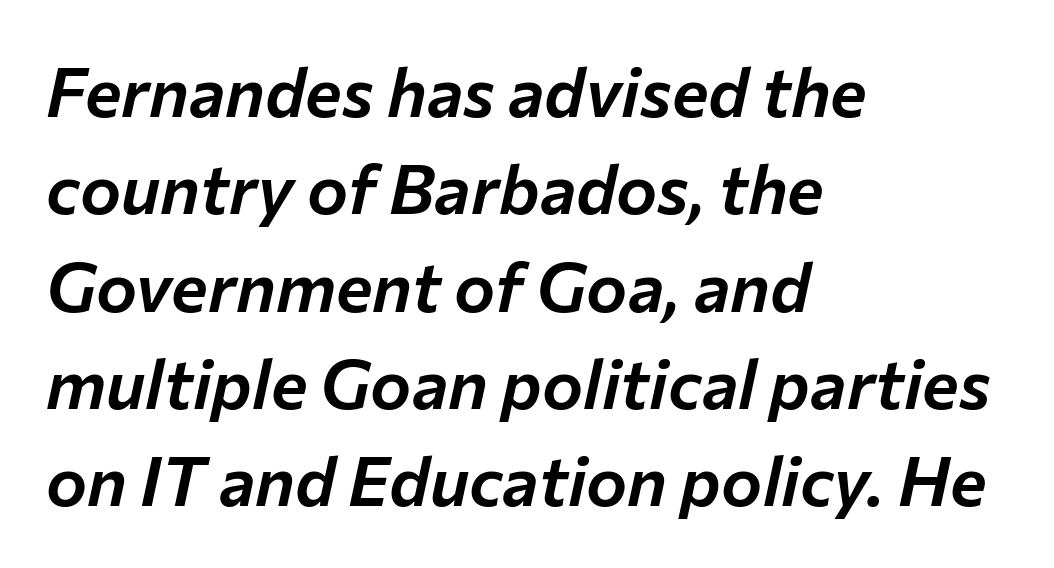
The image shows 69 px text type, italic (leaning right); set left-aligned, normal line spacing (1.41x), normal letter spacing, not underlined; low stroke contrast and a medium x-height.
